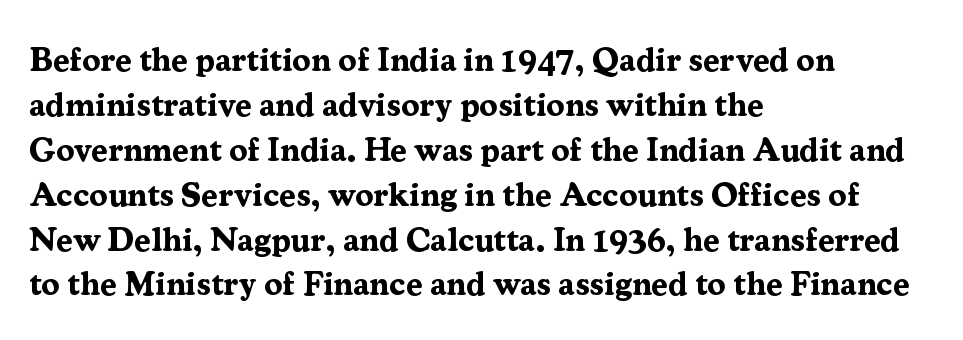
Q: Is the text bold? A: Yes.
Q: Is the text italic (slanted)? A: No, it is upright.
Q: Is the typeface a serif or a sans-serif typeface? A: Serif.
Q: Is the text underlined? A: No.
Q: How is the paragraph aligned? A: Left-aligned.
Q: Is the spacing between letters normal or unusually wide? A: Normal.
Q: Is the spacing between lines tight, normal or loose? A: Normal.
Q: Width (condensed, normal, or wide)? A: Normal.
Q: Stroke contrast? A: Medium.
Q: x-height? A: Medium.
Q: Monospaced? A: No.
